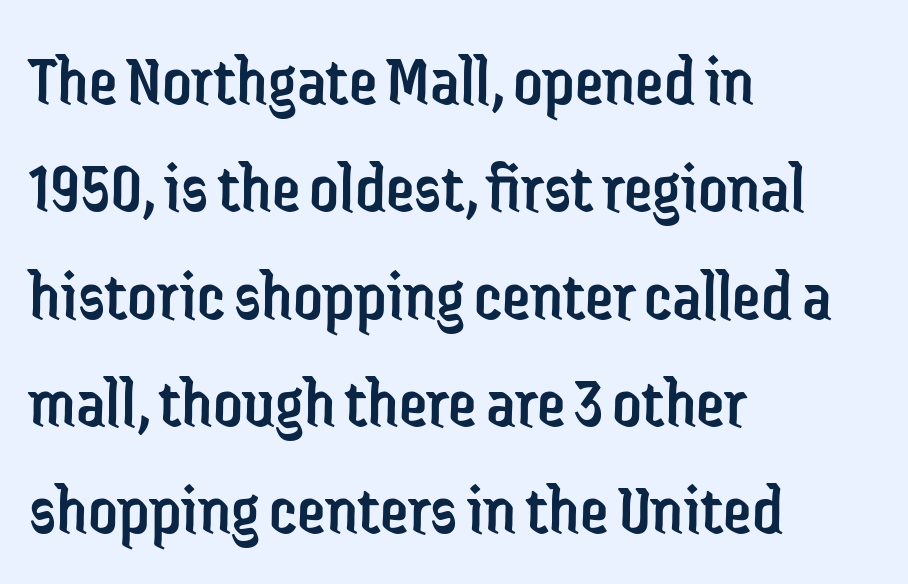
Q: Is the text bold? A: No.
Q: Is the text italic (slanted)? A: No, it is upright.
Q: Is the typeface a serif or a sans-serif typeface? A: Sans-serif.
Q: Is the text underlined? A: No.
Q: How is the paragraph aligned? A: Left-aligned.
Q: Is the spacing between letters normal or unusually wide? A: Normal.
Q: Is the spacing between lines tight, normal or loose? A: Normal.
Q: Width (condensed, normal, or wide)? A: Condensed.
Q: Stroke contrast? A: Low.
Q: x-height? A: Medium.
Q: Monospaced? A: No.
